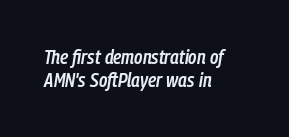
The image shows 20 px text type, italic (leaning right); set left-aligned, line spacing 1.16x, normal letter spacing, not underlined.
